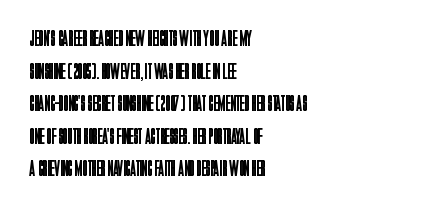
The image shows 22 px text type, upright; set left-aligned, normal line spacing (1.48x), normal letter spacing, not underlined.
